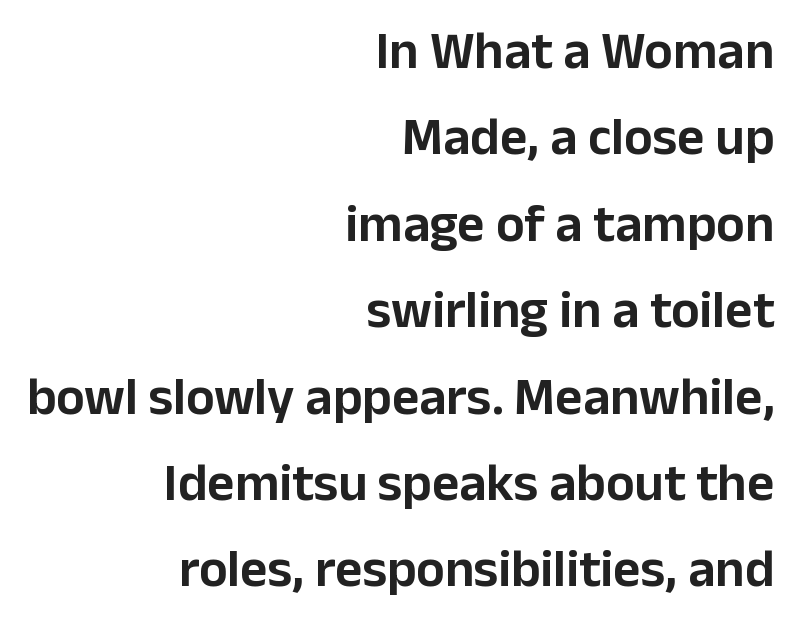
The image shows 53 px sans-serif type, upright; set right-aligned, normal line spacing (1.63x), normal letter spacing, not underlined; low stroke contrast and a medium x-height.
